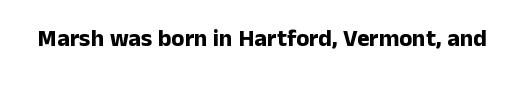
Q: Is the text bold? A: Yes.
Q: Is the text italic (slanted)? A: No, it is upright.
Q: Is the text underlined? A: No.
Q: Is the spacing between letters normal or unusually wide? A: Normal.
